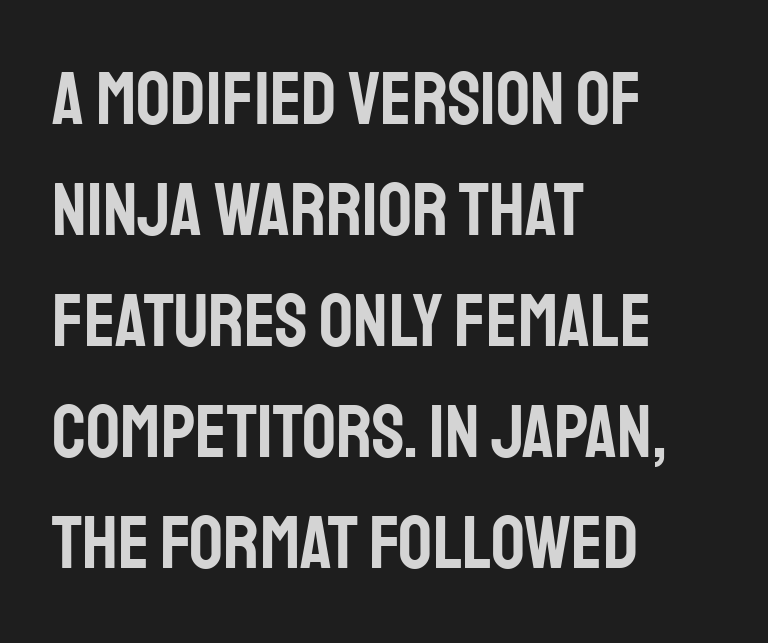
Q: Is the text italic (slanted)? A: No, it is upright.
Q: Is the typeface a serif or a sans-serif typeface? A: Sans-serif.
Q: Is the text underlined? A: No.
Q: How is the paragraph aligned? A: Left-aligned.
Q: Is the spacing between letters normal or unusually wide? A: Normal.
Q: Is the spacing between lines tight, normal or loose? A: Normal.
Q: Width (condensed, normal, or wide)? A: Condensed.
Q: Stroke contrast? A: Low.
Q: x-height? A: Large.
Q: Monospaced? A: No.
